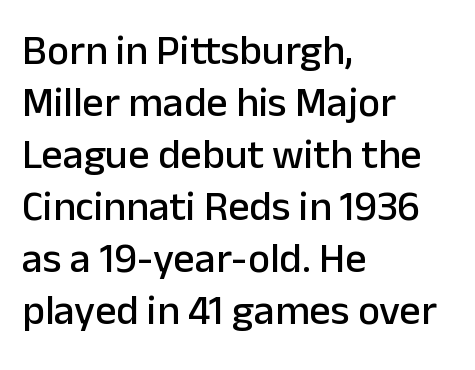
The image shows 42 px sans-serif type, upright; set left-aligned, line spacing 1.24x, normal letter spacing, not underlined; low stroke contrast and a medium x-height.
